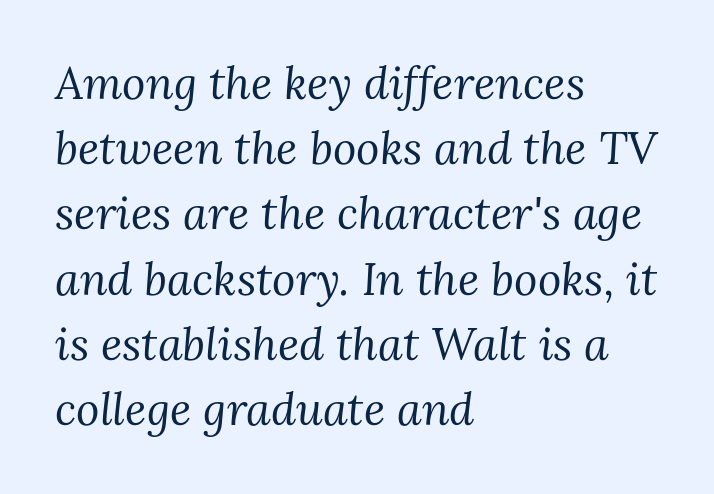
{"serif": "yes", "italic": "yes", "lean": "right", "slant_degrees": 3, "bold": "no", "weight": "regular", "width": "normal", "stroke_contrast": "medium", "x_height": "medium", "monospaced": "no", "underline": "no", "align": "left", "line_spacing": "normal", "line_spacing_ratio": 1.45, "letter_spacing": "normal", "letter_spacing_em": 0.0, "glyph_px": 45}
